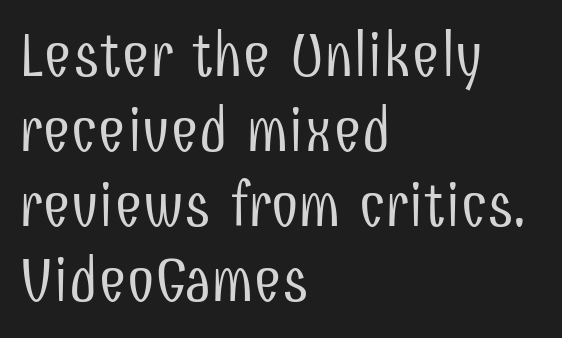
The weight would be labelled regular, book, light, or lighter still. Does the copy run flush right? No — it runs flush left. Does extra space separate the letters? No, they use regular spacing. Only glyphs here, with clear space below each row. Note the varied advance widths — an 'i' is clearly narrower than an 'm'.
